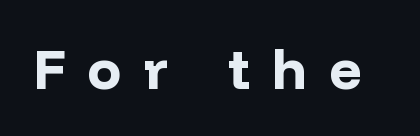
The image shows 56 px bold sans-serif type, upright; set unusually wide letter spacing (+0.41 em), not underlined; low stroke contrast and a medium x-height.
